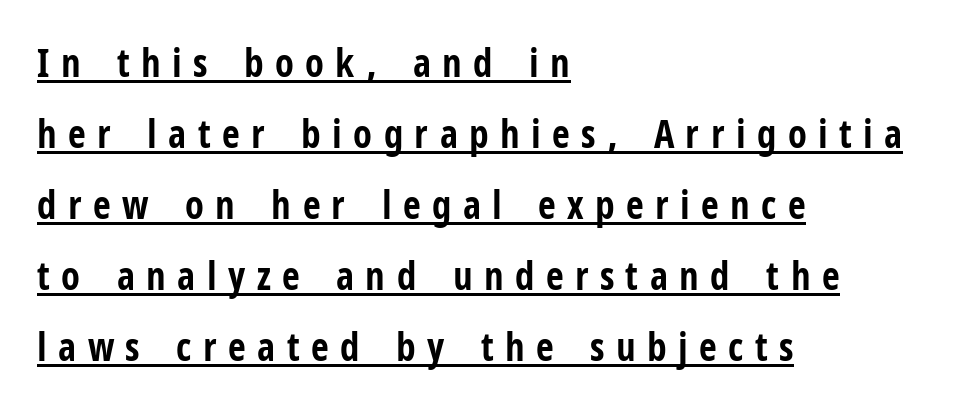
The image shows 39 px bold, condensed sans-serif type, upright; set left-aligned, line spacing 1.82x, unusually wide letter spacing (+0.29 em), underlined; low stroke contrast and a medium x-height.
